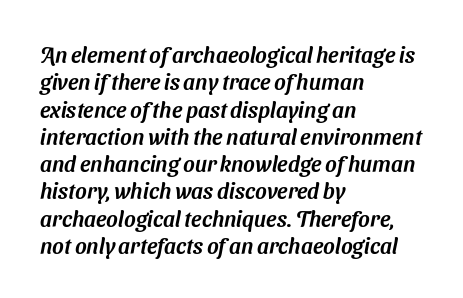
{"underline": "no", "align": "left", "line_spacing_ratio": 1.24, "letter_spacing": "normal", "letter_spacing_em": 0.0, "glyph_px": 22}
